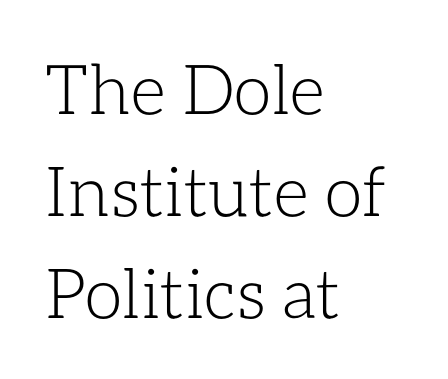
The image shows 69 px light type, upright; set left-aligned, normal line spacing (1.48x), normal letter spacing, not underlined; low stroke contrast and a medium x-height.
